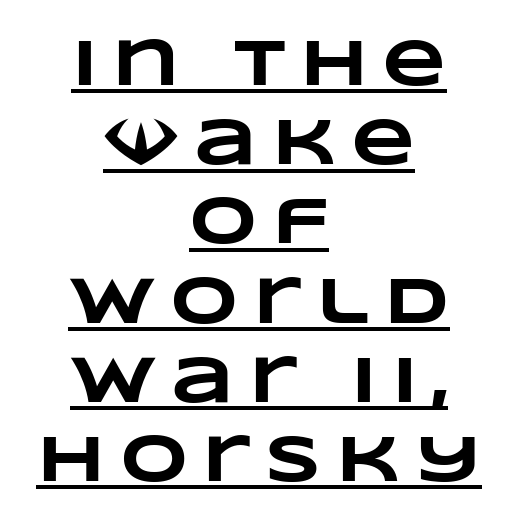
The image shows 66 px heavy, wide type; set centered, line spacing 1.2x, unusually wide letter spacing (+0.22 em), underlined; low stroke contrast and a large x-height.
